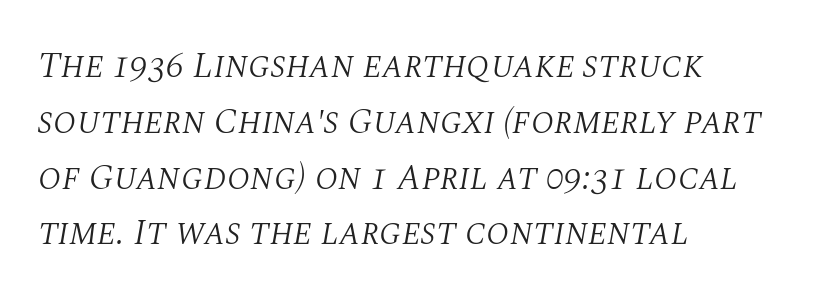
The image shows 36 px light serif type, italic (leaning right); set left-aligned, normal line spacing (1.55x), normal letter spacing, not underlined; medium stroke contrast and a large x-height.
